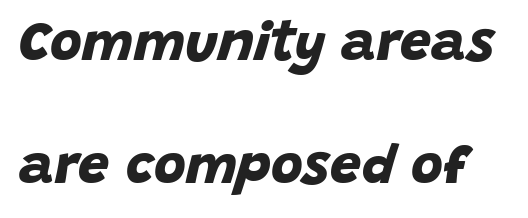
Q: Is the text bold? A: Yes.
Q: Is the typeface a serif or a sans-serif typeface? A: Sans-serif.
Q: Is the text underlined? A: No.
Q: Is the spacing between letters normal or unusually wide? A: Normal.
Q: Is the spacing between lines tight, normal or loose? A: Loose.
Q: Width (condensed, normal, or wide)? A: Normal.
Q: Stroke contrast? A: Low.
Q: x-height? A: Large.
Q: Monospaced? A: No.
